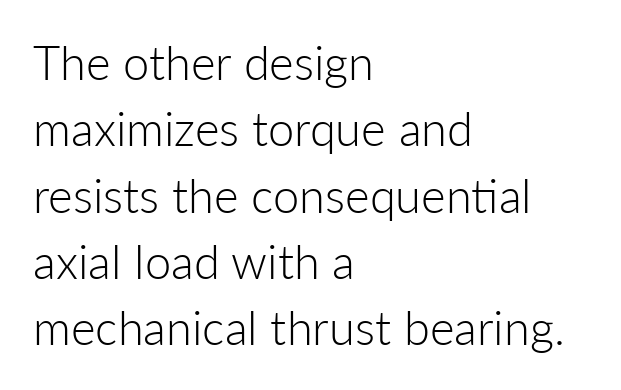
All the whitespace from short lines collects on the right. Each letter keeps its own natural width here, so spacing adapts to shape. This is the regular roman posture of the typeface. The rendering keeps characters at their native spacing. How would I describe the line gaps? Plain and ordinary. Weight: in the light-to-regular range.
